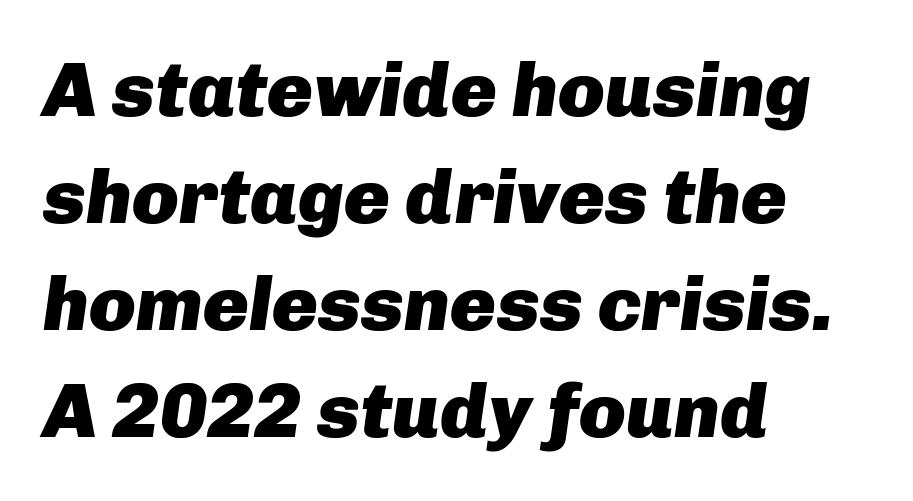
{"italic": "yes", "lean": "right", "slant_degrees": 8, "bold": "yes", "weight": "heavy", "width": "normal", "stroke_contrast": "low", "x_height": "medium", "monospaced": "no", "underline": "no", "align": "left", "line_spacing": "normal", "line_spacing_ratio": 1.39, "letter_spacing": "normal", "letter_spacing_em": 0.0, "glyph_px": 77}
